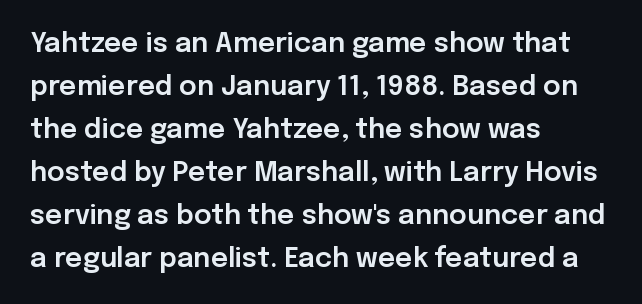
Q: Is the text italic (slanted)? A: No, it is upright.
Q: Is the text underlined? A: No.
Q: How is the paragraph aligned? A: Left-aligned.
Q: Is the spacing between letters normal or unusually wide? A: Normal.
Q: Is the spacing between lines tight, normal or loose? A: Normal.
